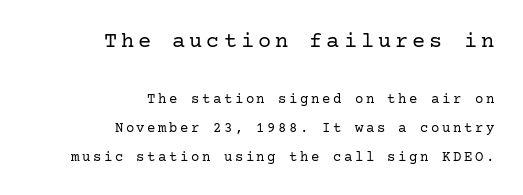
Q: Is the text bold? A: No.
Q: Is the text italic (slanted)? A: No, it is upright.
Q: Is the text underlined? A: No.
Q: How is the paragraph aligned? A: Right-aligned.
Q: Is the spacing between lines tight, normal or loose? A: Loose.
Q: Which block of text is set in a larger size, the first (top) or the second (bottom)? A: The first (top) one.
